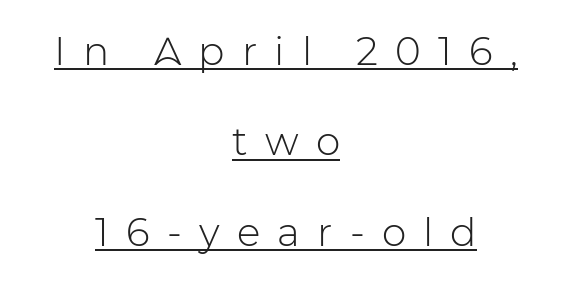
The image shows 39 px light sans-serif type, upright; set centered, loose line spacing (2.32x), unusually wide letter spacing (+0.44 em), underlined; low stroke contrast and a medium x-height.
